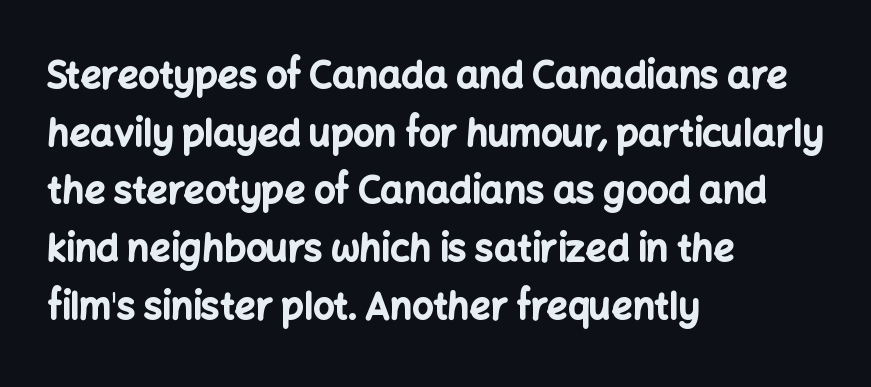
The image shows 37 px bold sans-serif type, upright; set left-aligned, normal line spacing (1.56x), normal letter spacing, not underlined; low stroke contrast and a medium x-height.
